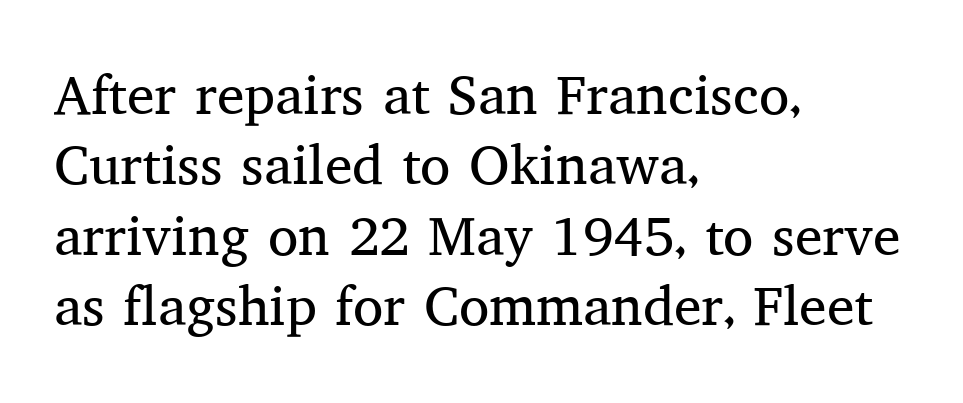
Rule under the text: the space is simply empty. This rendering leaves character spacing at its baseline value. When letters stand straight like this, we call the style roman or upright. Reading down the column, the eye jumps a familiar distance to each next line. Caption: face not bold, strokes unweighted. The rendering anchors every line to the left-hand side.
